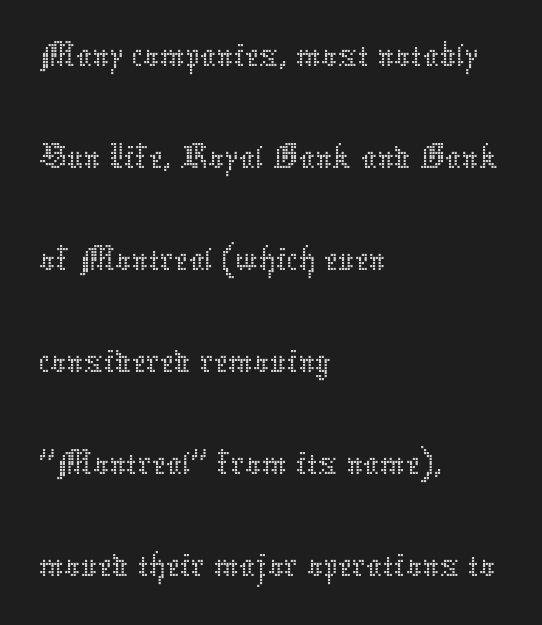
The image shows 79 px thin type, upright; set left-aligned, normal line spacing (1.29x), normal letter spacing, not underlined; low stroke contrast and a medium x-height.
